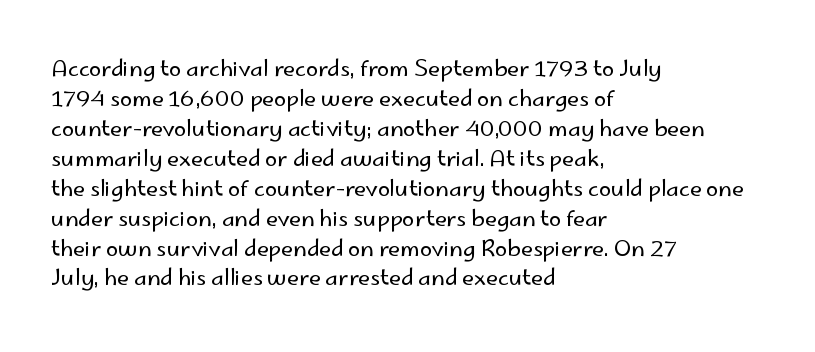
Reading down the column, the eye jumps a familiar distance to each next line. Left-aligned paragraph, ragged on the right. Check under the words: just untouched page. Nope, not italic — everything's standing straight.
